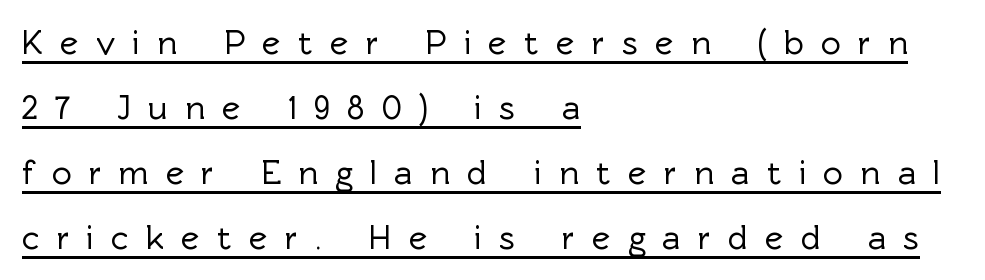
Students, observe the line beneath the letters — that is underlining. When letters stand straight like this, we call the style roman or upright. The horizontal fit of the characters is loose and conspicuously gappy. The letters carry no serifs — their stems end cleanly without finishing strokes.
